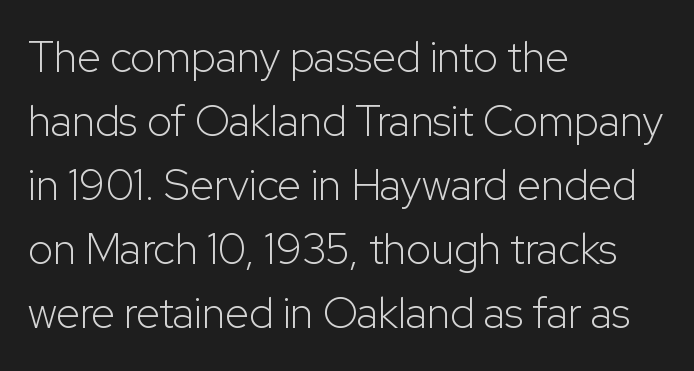
Q: Is the text bold? A: No.
Q: Is the text italic (slanted)? A: No, it is upright.
Q: Is the typeface a serif or a sans-serif typeface? A: Sans-serif.
Q: Is the text underlined? A: No.
Q: How is the paragraph aligned? A: Left-aligned.
Q: Is the spacing between letters normal or unusually wide? A: Normal.
Q: Is the spacing between lines tight, normal or loose? A: Normal.
Q: Width (condensed, normal, or wide)? A: Normal.
Q: Stroke contrast? A: Low.
Q: x-height? A: Medium.
Q: Monospaced? A: No.
